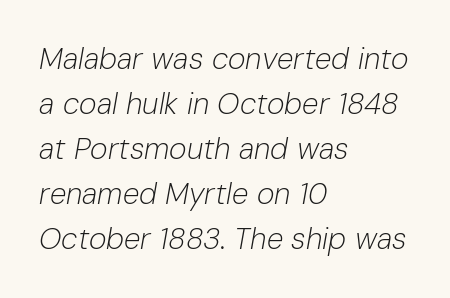
In CSS terms this would be text-align: left. Does extra space separate the letters? No, they use regular spacing. Is the stroke heavy? The answer is a plain regular-or-lighter. The foot of each line stays bare and open.
